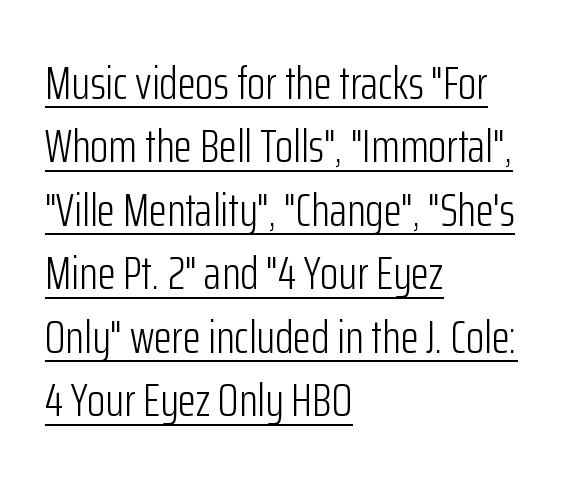
Q: Is the text bold? A: No.
Q: Is the text italic (slanted)? A: No, it is upright.
Q: Is the typeface a serif or a sans-serif typeface? A: Sans-serif.
Q: Is the text underlined? A: Yes.
Q: How is the paragraph aligned? A: Left-aligned.
Q: Is the spacing between letters normal or unusually wide? A: Normal.
Q: Is the spacing between lines tight, normal or loose? A: Normal.
Q: Width (condensed, normal, or wide)? A: Condensed.
Q: Stroke contrast? A: Low.
Q: x-height? A: Medium.
Q: Monospaced? A: No.
